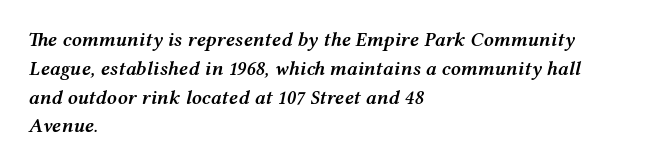
{"italic": "yes", "lean": "right", "slant_degrees": 12, "bold": "semi", "underline": "no", "align": "left", "line_spacing": "normal", "line_spacing_ratio": 1.44, "letter_spacing": "normal", "letter_spacing_em": 0.0, "glyph_px": 20}
